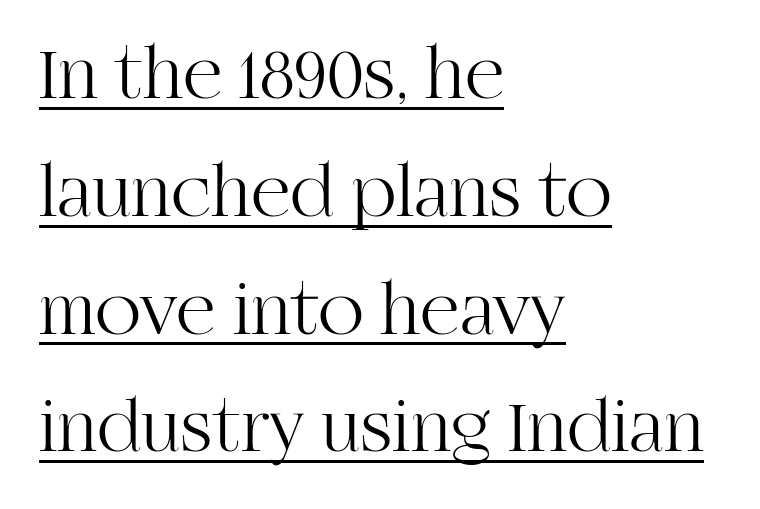
{"serif": "yes", "italic": "no", "bold": "no", "weight": "light", "width": "normal", "stroke_contrast": "high", "x_height": "large", "monospaced": "no", "underline": "yes", "align": "left", "line_spacing": "normal", "line_spacing_ratio": 1.55, "letter_spacing": "normal", "letter_spacing_em": 0.0, "glyph_px": 76}
